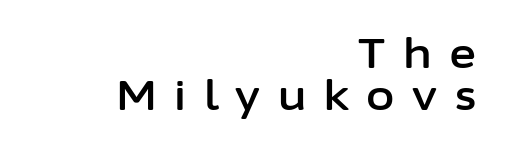
Loose tracking; the words dissolve into strings of separated letters. Lines of text with bare space underneath. Vertically, the passage feels compressed, each row crowding the next. It's the straight-up-and-down kind of type.
